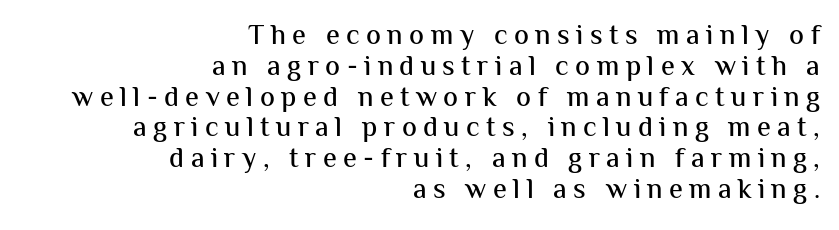
The type family on display is of the sans-serif kind. Honestly, the rows look squashed on top of each other. Posture: straight, roman, zero tilt. The passage shown is typed in a proportional face where columns would drift. Honestly, the letter spacing is so wide it's the main thing you notice.
